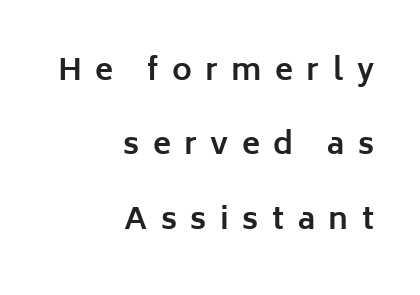
The image shows 30 px bold sans-serif type, upright; set right-aligned, loose line spacing (2.48x), unusually wide letter spacing (+0.45 em), not underlined; low stroke contrast and a medium x-height.
